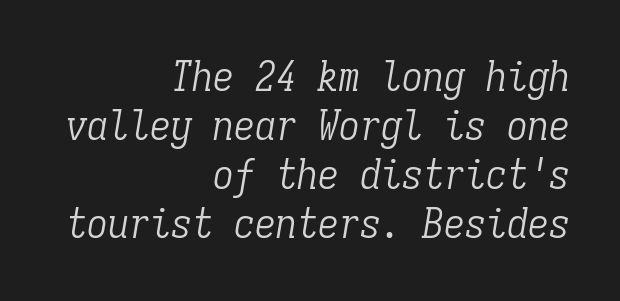
This rendering leaves character spacing at its baseline value. Reading down the block, your eye finds every line finishing at a fixed right position. Tall strokes in this sample are angled rather than plumb. Check under the words: just untouched page.
